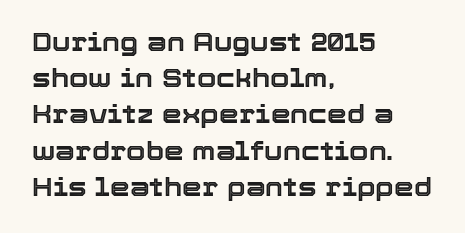
{"italic": "no", "underline": "no", "align": "left", "line_spacing": "normal", "line_spacing_ratio": 1.45, "letter_spacing": "normal", "letter_spacing_em": 0.0, "glyph_px": 25}
